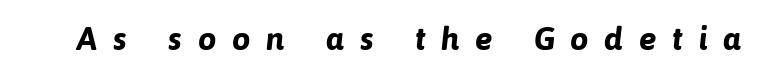
{"serif": "no", "bold": "yes", "weight": "bold", "width": "normal", "stroke_contrast": "low", "x_height": "medium", "monospaced": "no", "underline": "no", "letter_spacing": "wide", "letter_spacing_em": 0.47, "glyph_px": 33}
